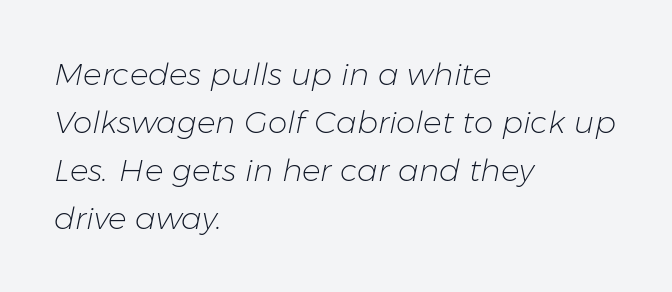
The image shows 31 px light type, italic (leaning right); set left-aligned, normal line spacing (1.55x), normal letter spacing, not underlined; low stroke contrast and a medium x-height.
